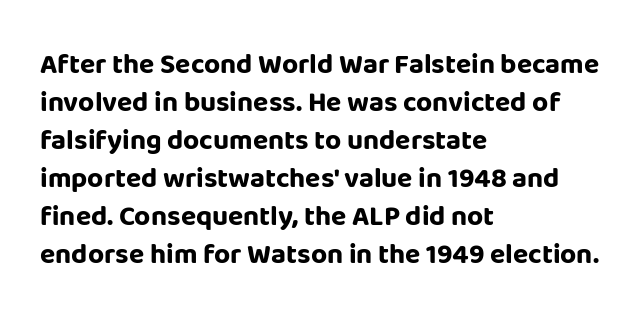
The space between consecutive lines is moderate. A classic flush-left, rag-right setting is used for this passage. As a designer I'd log this as weight 700, bold. The designer went with a sans here, leaving each stem footless. Spacing between characters is what you'd get straight out of the box. The rendering uses natural spacing where letterforms have individual widths.
